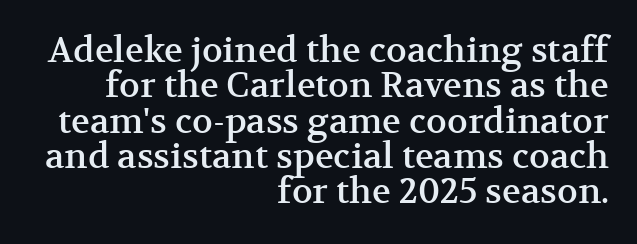
The image shows 35 px serif type, upright; set right-aligned, tight line spacing (1.01x), normal letter spacing, not underlined; medium stroke contrast and a medium x-height.
